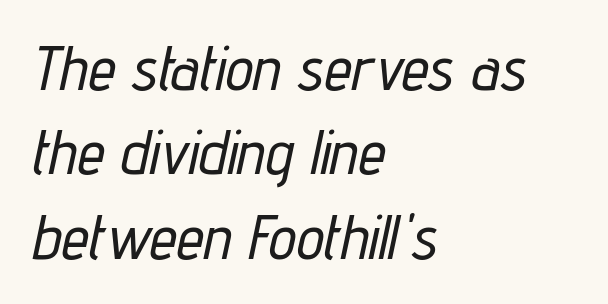
Q: Is the text italic (slanted)? A: Yes, it leans right by about 12 degrees.
Q: Is the text underlined? A: No.
Q: How is the paragraph aligned? A: Left-aligned.
Q: Is the spacing between letters normal or unusually wide? A: Normal.
Q: Is the spacing between lines tight, normal or loose? A: Normal.
Q: Width (condensed, normal, or wide)? A: Condensed.
Q: Stroke contrast? A: Low.
Q: x-height? A: Medium.
Q: Monospaced? A: No.
